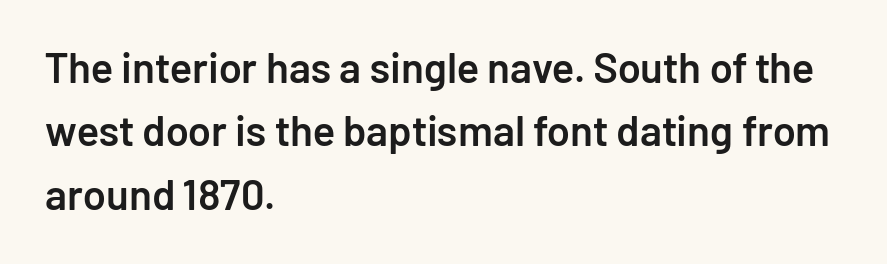
Q: Is the text bold? A: Semi-bold.
Q: Is the text italic (slanted)? A: No, it is upright.
Q: Is the typeface a serif or a sans-serif typeface? A: Sans-serif.
Q: Is the text underlined? A: No.
Q: How is the paragraph aligned? A: Left-aligned.
Q: Is the spacing between letters normal or unusually wide? A: Normal.
Q: Is the spacing between lines tight, normal or loose? A: Normal.
Q: Width (condensed, normal, or wide)? A: Normal.
Q: Stroke contrast? A: Low.
Q: x-height? A: Medium.
Q: Monospaced? A: No.
